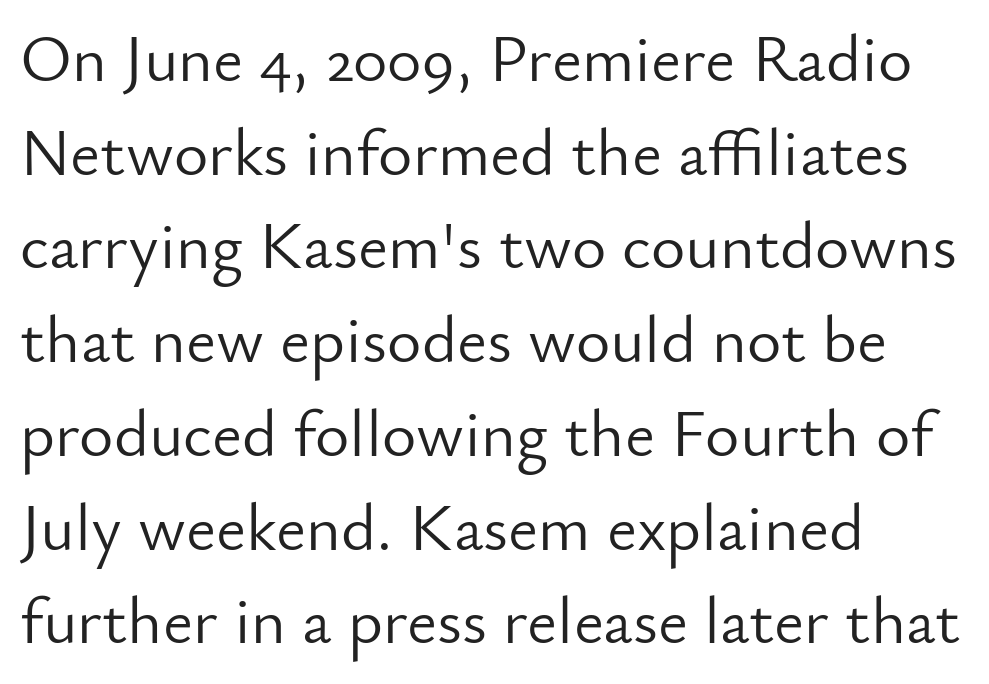
Students, note that the glyphs here touch the page at normal intervals. The axis of the letterforms is exactly vertical. Weight: regular or lighter. Typographically, this falls in the sans-serif category. The face used here is proportionally spaced, like ordinary book or web type. Line spacing here is normal.
